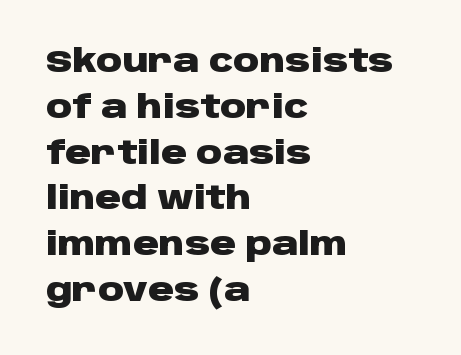
Examine the stroke ends and you'll find no serifs. Successive baselines arrive at the customary interval. The font's upright variant was chosen for this text. The gaps between neighbouring characters are ordinary and unremarkable.
